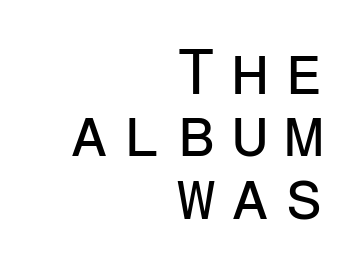
Here the glyphs are tracked loosely, breaking word shapes into spaced letters. A typesetter would label this face a sans. The lines are quadded right. The vertical gap from one line to the next is small.
